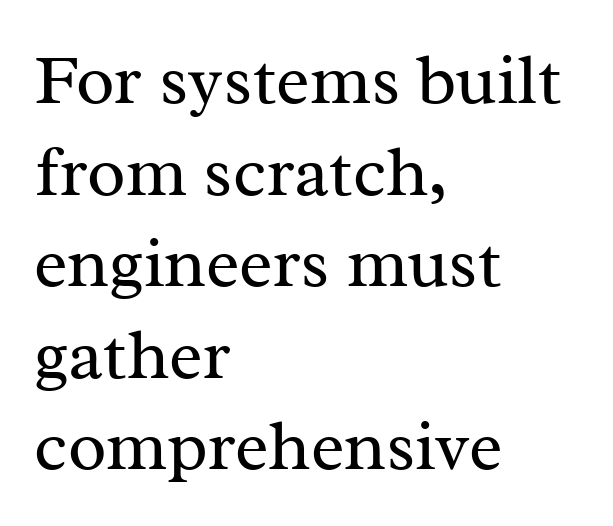
The image shows 71 px regular-weight serif type, upright; set left-aligned, normal line spacing (1.29x), normal letter spacing, not underlined; medium stroke contrast and a medium x-height.
